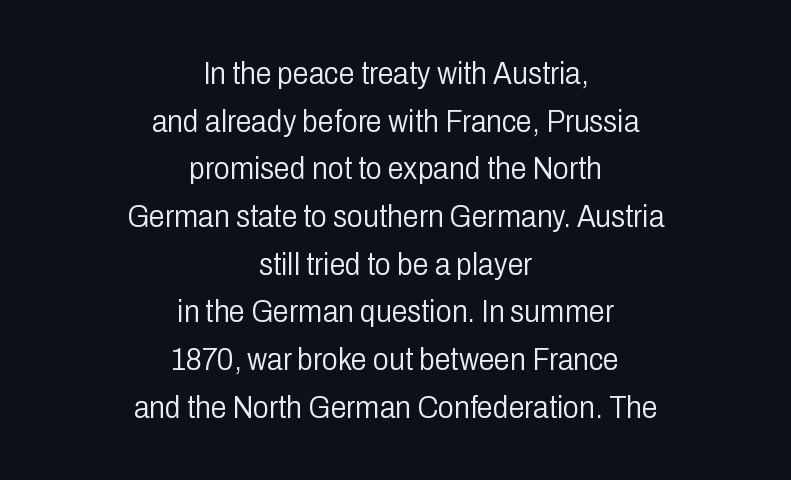
A typesetter would call this zero additional tracking. Look at the bottom of the vertical strokes: they stop flat, with no serifs. Nope, not italic — everything's standing straight. Character widths vary here, with narrow letters taking less room than wide ones. The face looks like a standard text weight, possibly lighter. The gap between lines stays unmarked.
